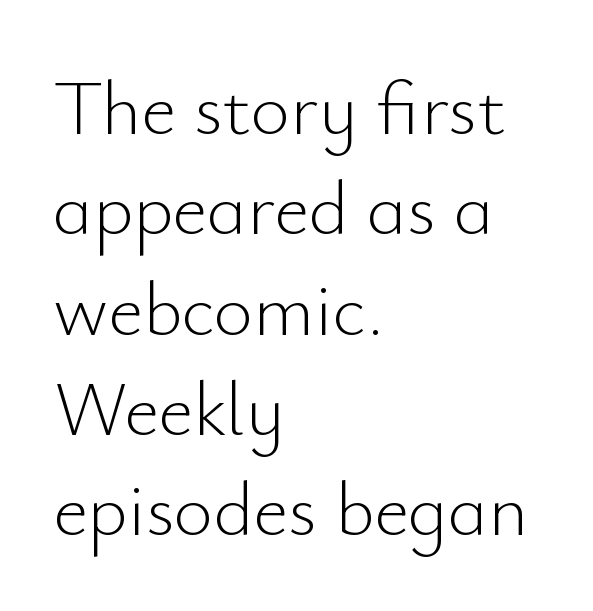
The face used here is proportionally spaced, like ordinary book or web type. Typeset ragged right — the left edge is the straight one. The face used here is a sans, in the tradition of grotesques and geometrics. Successive baselines arrive at the customary interval. The line texture is even and compact thanks to regular tracking. Counters stay open thanks to moderate or lighter strokes.
